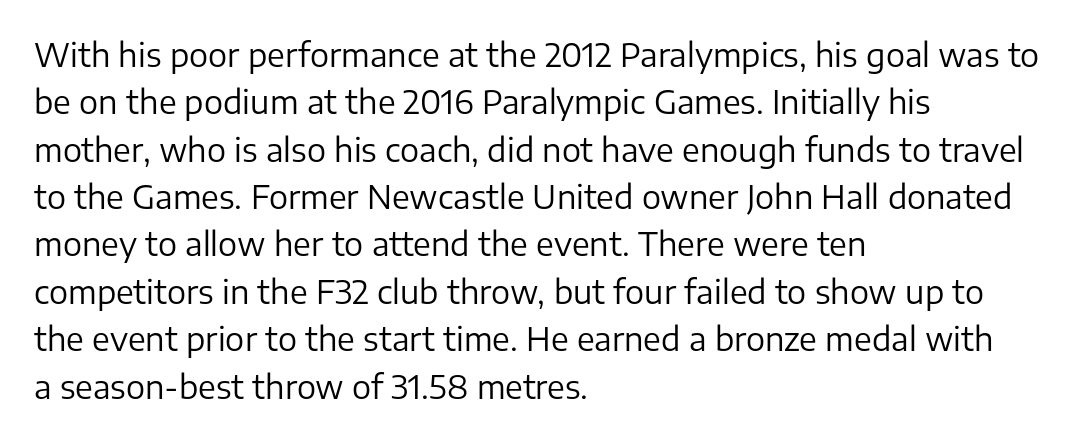
The image shows 32 px regular-weight sans-serif type, upright; set left-aligned, normal line spacing (1.48x), normal letter spacing, not underlined; low stroke contrast and a medium x-height.
